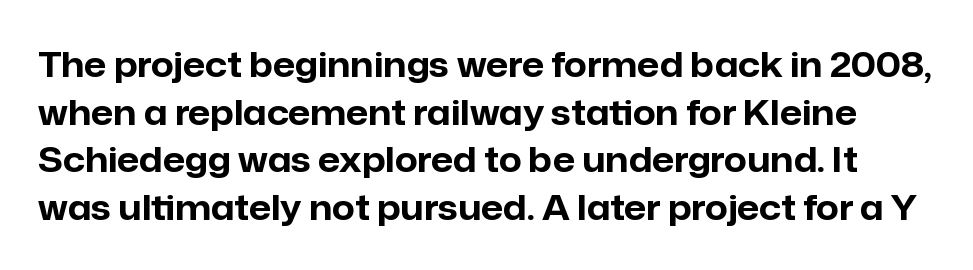
The image shows 35 px bold sans-serif type, upright; set normal line spacing (1.36x), normal letter spacing, not underlined; low stroke contrast and a medium x-height.
